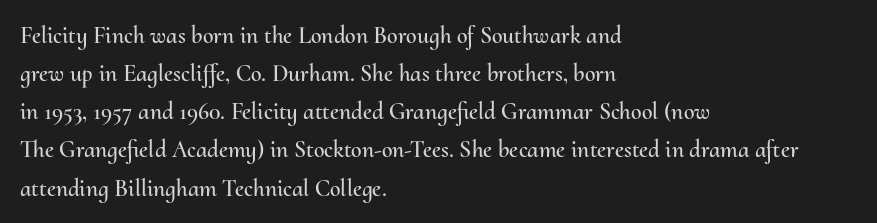
{"italic": "no", "underline": "no", "align": "left", "line_spacing": "normal", "line_spacing_ratio": 1.59, "letter_spacing": "normal", "letter_spacing_em": 0.0, "glyph_px": 24}
